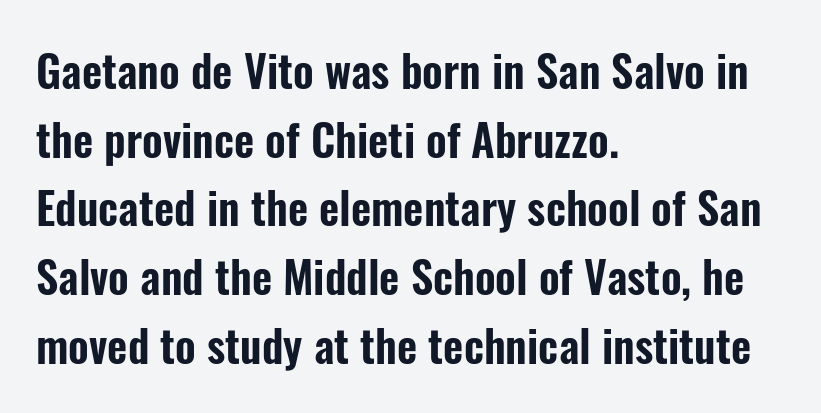
Q: Is the text italic (slanted)? A: No, it is upright.
Q: Is the typeface a serif or a sans-serif typeface? A: Sans-serif.
Q: Is the text underlined? A: No.
Q: How is the paragraph aligned? A: Left-aligned.
Q: Is the spacing between letters normal or unusually wide? A: Normal.
Q: Is the spacing between lines tight, normal or loose? A: Normal.
Q: Width (condensed, normal, or wide)? A: Condensed.
Q: Stroke contrast? A: Low.
Q: x-height? A: Medium.
Q: Monospaced? A: No.
